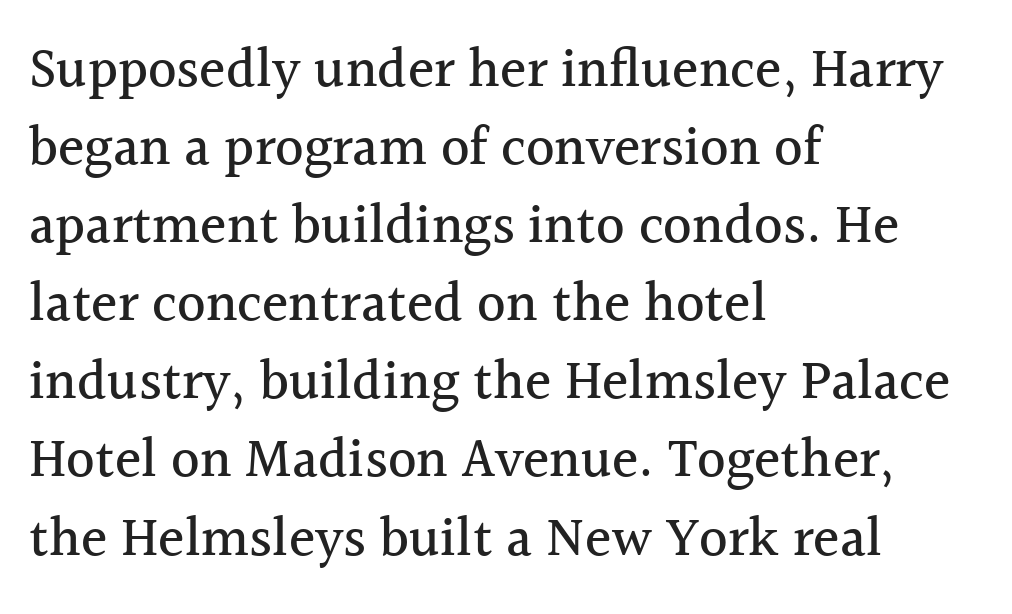
A typesetter would call this zero additional tracking. Each letter keeps its own natural width here, so spacing adapts to shape. You can tell it's not italic because the verticals are truly vertical. The leading is moderate, giving the passage an even texture.
